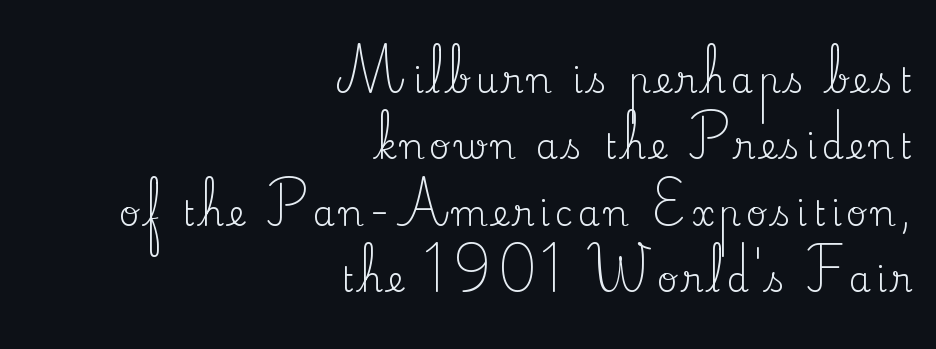
Style check: upright. This sample has the flowing, uneven cadence of proportional lettering. Interline gaps are noticeably wide in this sample. The weight tops out at a normal text grade.
